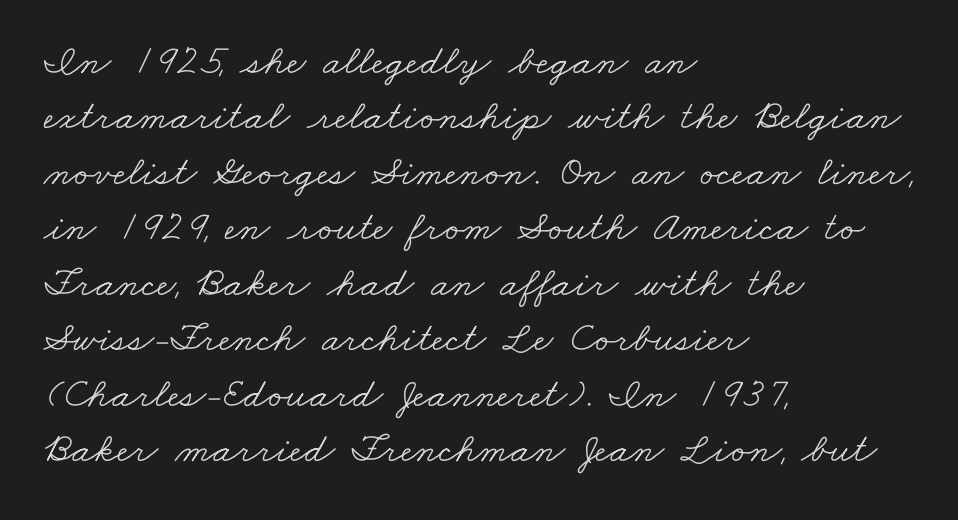
Q: Is the text bold? A: No.
Q: Is the typeface a serif or a sans-serif typeface? A: Serif.
Q: Is the text underlined? A: No.
Q: How is the paragraph aligned? A: Left-aligned.
Q: Is the spacing between letters normal or unusually wide? A: Normal.
Q: Is the spacing between lines tight, normal or loose? A: Normal.
Q: Width (condensed, normal, or wide)? A: Wide.
Q: Stroke contrast? A: Low.
Q: x-height? A: Small.
Q: Monospaced? A: No.
